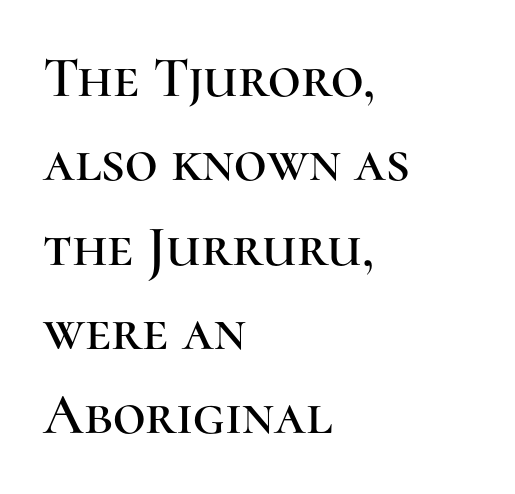
{"serif": "yes", "italic": "no", "width": "normal", "stroke_contrast": "high", "x_height": "medium", "monospaced": "no", "underline": "no", "align": "left", "line_spacing": "normal", "line_spacing_ratio": 1.48, "letter_spacing": "normal", "letter_spacing_em": 0.0, "glyph_px": 57}
